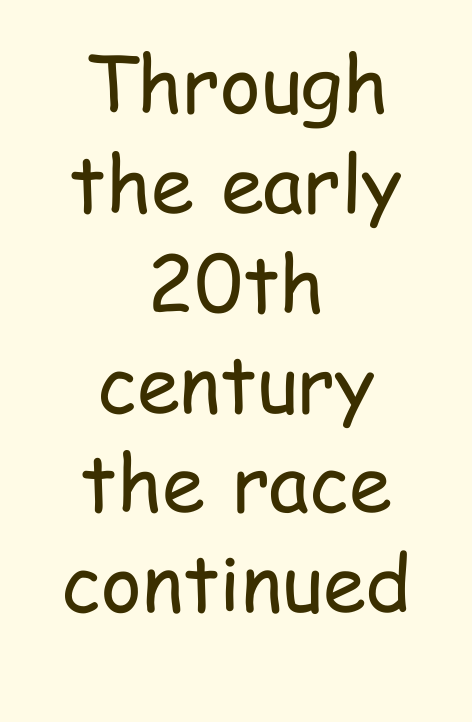
Q: Is the text bold? A: No.
Q: Is the text italic (slanted)? A: No, it is upright.
Q: Is the typeface a serif or a sans-serif typeface? A: Sans-serif.
Q: Is the text underlined? A: No.
Q: How is the paragraph aligned? A: Centered.
Q: Is the spacing between letters normal or unusually wide? A: Normal.
Q: Is the spacing between lines tight, normal or loose? A: Normal.
Q: Width (condensed, normal, or wide)? A: Condensed.
Q: Stroke contrast? A: Low.
Q: x-height? A: Medium.
Q: Monospaced? A: No.
